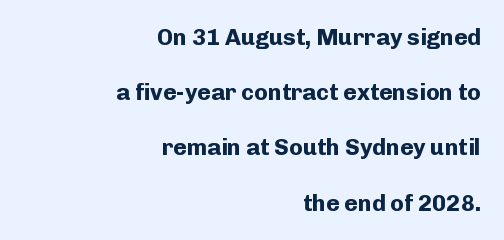
{"italic": "no", "bold": "yes", "underline": "no", "align": "right", "line_spacing": "loose", "line_spacing_ratio": 2.4, "letter_spacing": "normal", "letter_spacing_em": 0.0, "glyph_px": 23}
